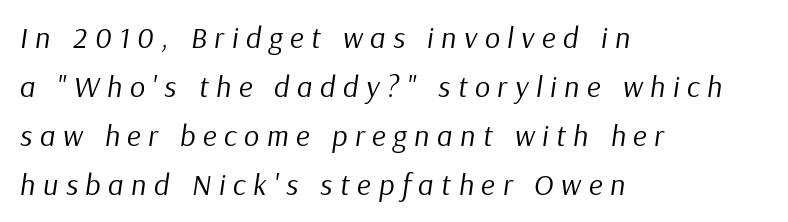
The image shows 30 px regular-weight type, italic (leaning right); set left-aligned, normal line spacing (1.63x), unusually wide letter spacing (+0.25 em), not underlined; low stroke contrast and a medium x-height.
